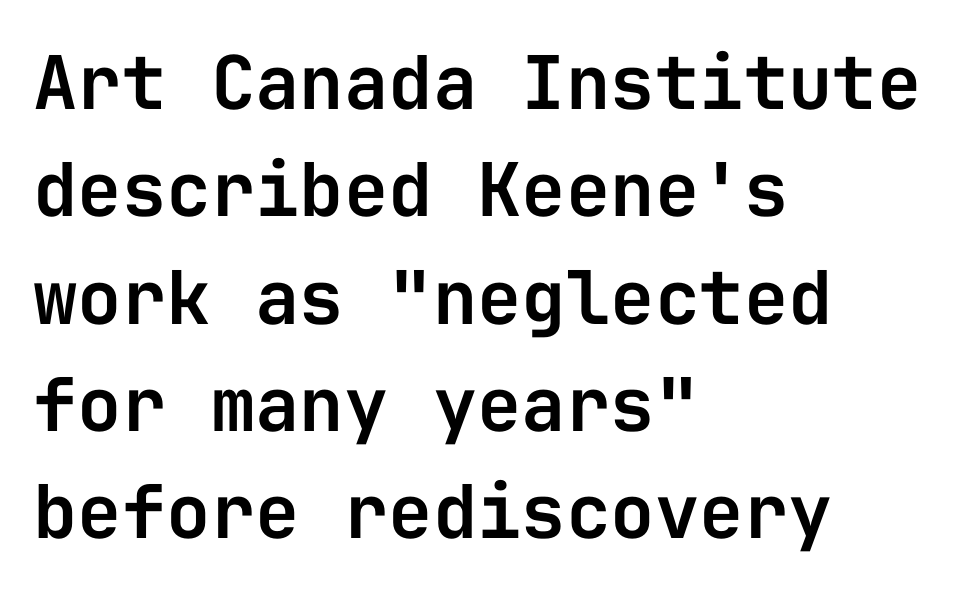
The image shows 74 px sans-serif type, upright, monospaced; set left-aligned, normal line spacing (1.45x), normal letter spacing, not underlined; low stroke contrast and a medium x-height.
